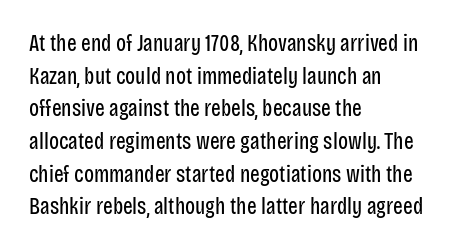
Characters follow at the spacing the type designer built in. The letterforms sit at book weight or below. Rendered with straight, roman letterforms. The rows are spaced the way most documents space them. The strip under each line holds only bare page.
